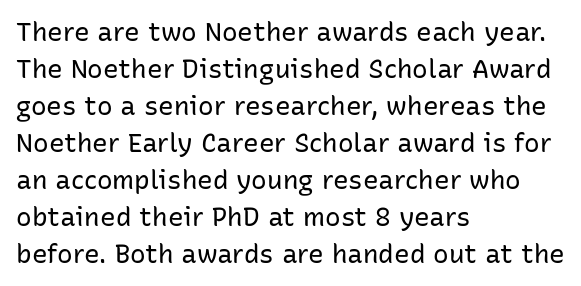
Rule under the text: the space is simply empty. The tracking reads as untouched default to a designer's eye. Compared with a typical body face, this is equally light or lighter still. A student would call this left alignment; a typographer would say flush left, rag right. The rows are spaced the way most documents space them.
